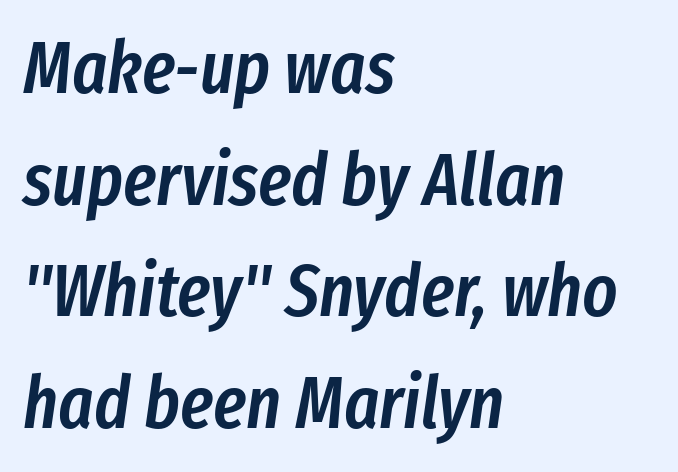
{"italic": "yes", "lean": "right", "slant_degrees": 8, "bold": "semi", "weight": "semibold", "width": "condensed", "stroke_contrast": "low", "x_height": "medium", "monospaced": "no", "underline": "no", "align": "left", "line_spacing": "normal", "line_spacing_ratio": 1.51, "letter_spacing": "normal", "letter_spacing_em": 0.0, "glyph_px": 74}
